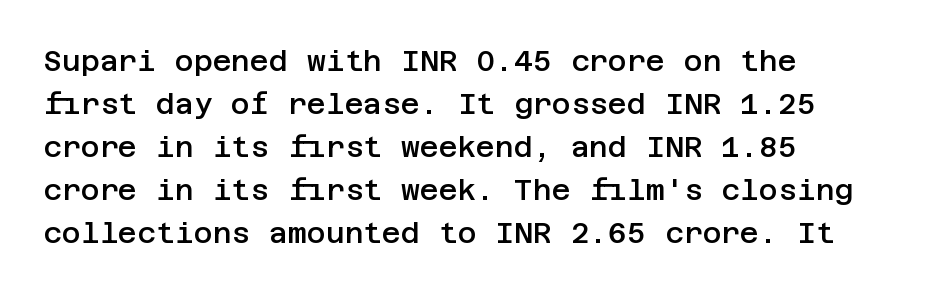
The image shows 29 px semibold sans-serif type, upright; set left-aligned, normal line spacing (1.48x), normal letter spacing, not underlined; low stroke contrast and a large x-height.
